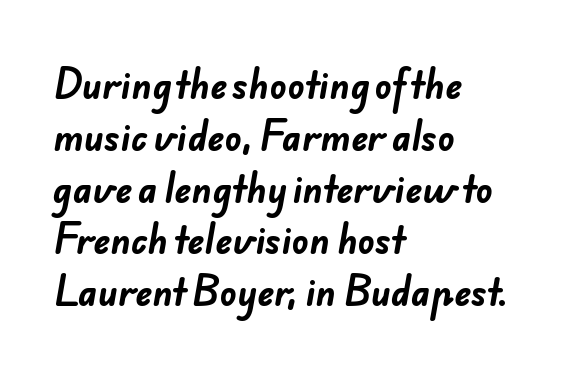
Words appear dense and cohesive because spacing is normal. The font is running at its bold setting. Are there feet on the stems? There aren't — it's a sans. The rendering uses a moderate line-height, typical for paragraphs. Line starts are locked; line ends wander.
